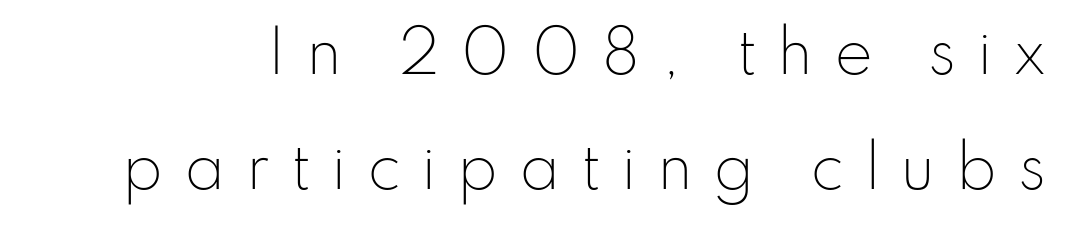
{"serif": "no", "italic": "no", "bold": "no", "weight": "light", "width": "normal", "stroke_contrast": "low", "x_height": "small", "monospaced": "no", "underline": "no", "line_spacing": "loose", "line_spacing_ratio": 1.99, "letter_spacing": "wide", "letter_spacing_em": 0.35, "glyph_px": 58}
